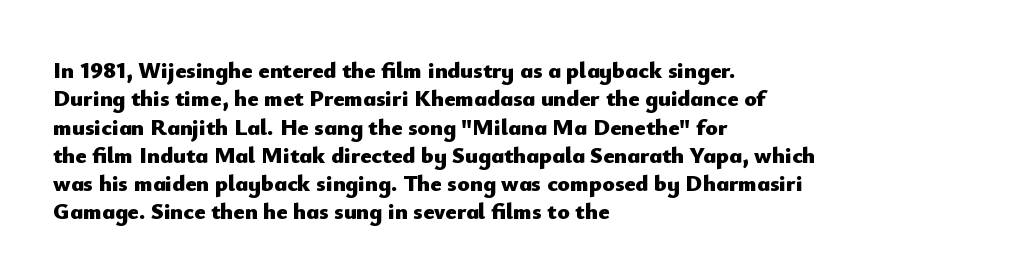
Plain, unruled lines of type. Heft: maximum for text — a bold. The tracking reads as untouched default to a designer's eye. Nope, not italic — everything's standing straight.
